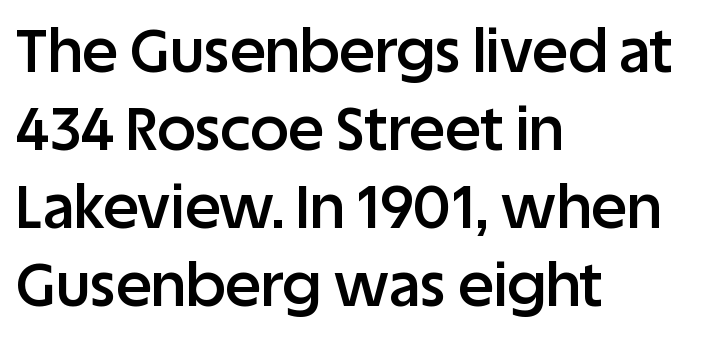
{"serif": "no", "italic": "no", "bold": "semi", "weight": "semibold", "width": "normal", "stroke_contrast": "low", "x_height": "large", "monospaced": "no", "underline": "no", "align": "left", "line_spacing": "normal", "line_spacing_ratio": 1.3, "letter_spacing": "normal", "letter_spacing_em": 0.0, "glyph_px": 60}
